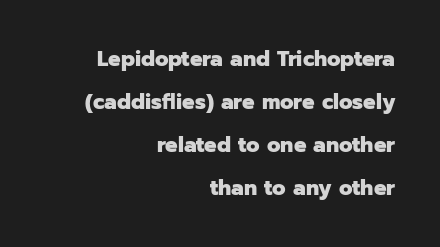
Q: Is the text bold? A: Yes.
Q: Is the text italic (slanted)? A: No, it is upright.
Q: Is the text underlined? A: No.
Q: How is the paragraph aligned? A: Right-aligned.
Q: Is the spacing between letters normal or unusually wide? A: Normal.
Q: Is the spacing between lines tight, normal or loose? A: Loose.
